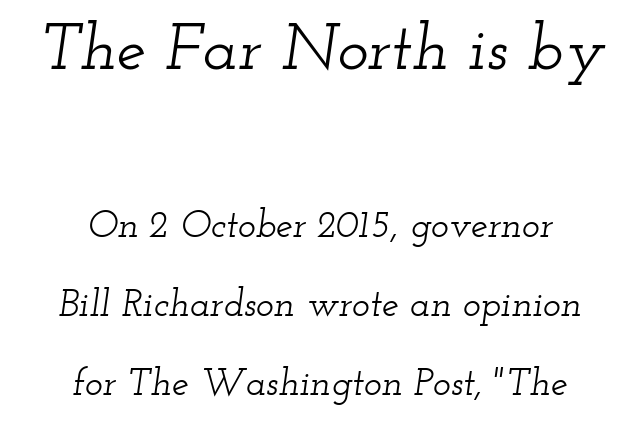
{"serif": "yes", "italic": "yes", "lean": "right", "slant_degrees": 12, "width": "wide", "stroke_contrast": "low", "x_height": "small", "monospaced": "no", "underline": "no", "align": "center", "line_spacing": "loose", "line_spacing_ratio": 2.07, "letter_spacing": "normal", "letter_spacing_em": 0.0, "larger_block": "first", "size_ratio": 1.74, "glyph_px": 66}
